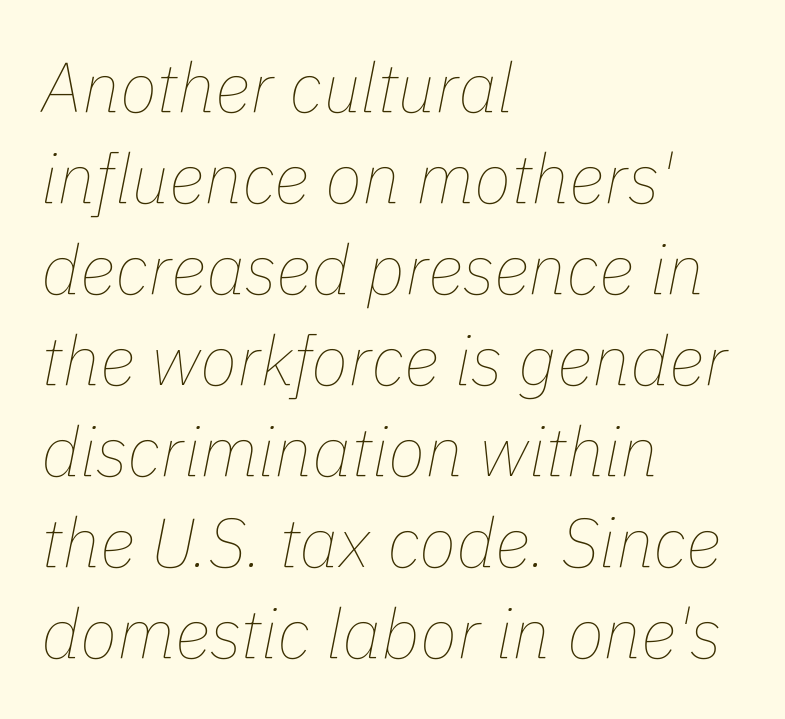
The image shows 69 px thin type, italic (leaning right); set left-aligned, normal line spacing (1.32x), normal letter spacing, not underlined; low stroke contrast and a medium x-height.
